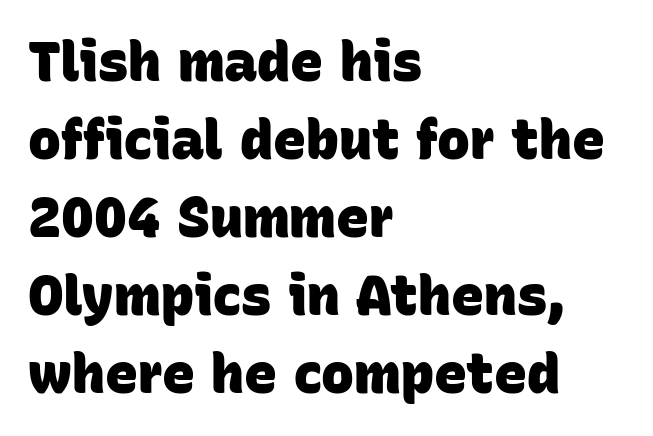
{"serif": "no", "bold": "yes", "weight": "heavy", "width": "normal", "stroke_contrast": "low", "x_height": "large", "monospaced": "no", "underline": "no", "align": "left", "line_spacing": "normal", "line_spacing_ratio": 1.42, "letter_spacing": "normal", "letter_spacing_em": 0.0, "glyph_px": 55}
